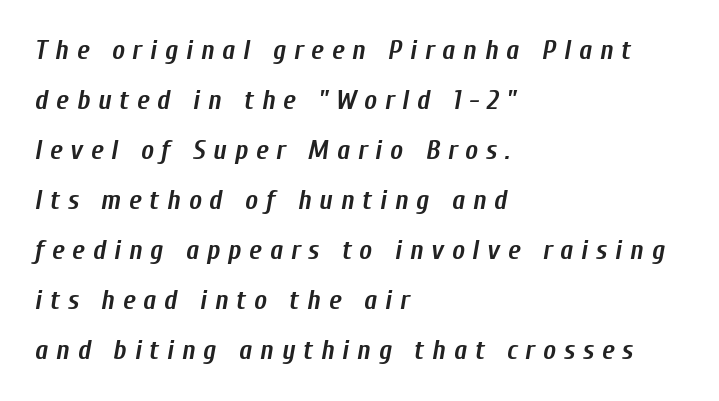
Compared with a centered layout, this one pins lines to the left instead. The gap between lines stays unmarked. Stroke thickness is high; the sample reads as a true bold. The horizontal fit of the characters is loose and conspicuously gappy.
